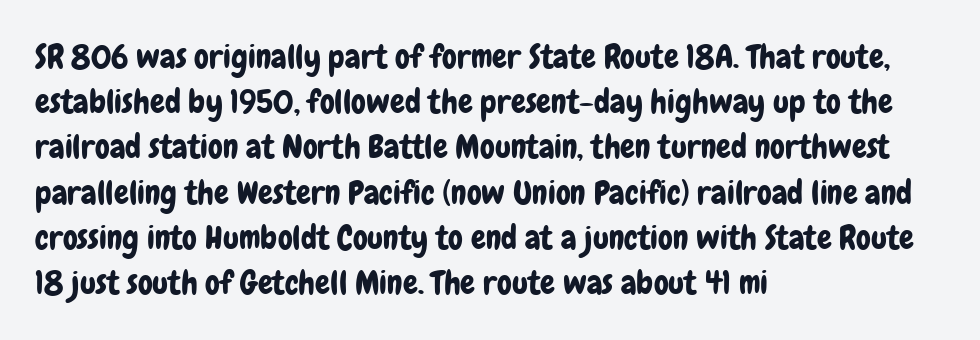
{"serif": "no", "italic": "no", "width": "condensed", "stroke_contrast": "low", "x_height": "medium", "monospaced": "no", "underline": "no", "align": "left", "line_spacing": "normal", "line_spacing_ratio": 1.37, "letter_spacing": "normal", "letter_spacing_em": 0.0, "glyph_px": 33}
